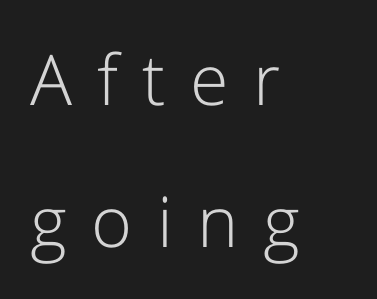
Q: Is the text bold? A: No.
Q: Is the text italic (slanted)? A: No, it is upright.
Q: Is the typeface a serif or a sans-serif typeface? A: Sans-serif.
Q: Is the text underlined? A: No.
Q: How is the paragraph aligned? A: Left-aligned.
Q: Is the spacing between letters normal or unusually wide? A: Unusually wide.
Q: Is the spacing between lines tight, normal or loose? A: Loose.
Q: Width (condensed, normal, or wide)? A: Normal.
Q: Stroke contrast? A: Low.
Q: x-height? A: Medium.
Q: Monospaced? A: No.
